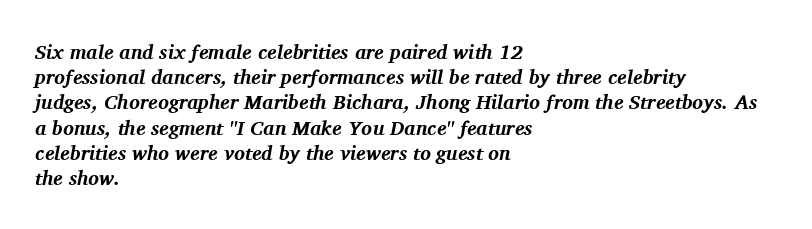
The image shows 20 px bold type, italic (leaning right); set left-aligned, normal line spacing (1.26x), normal letter spacing, not underlined.
